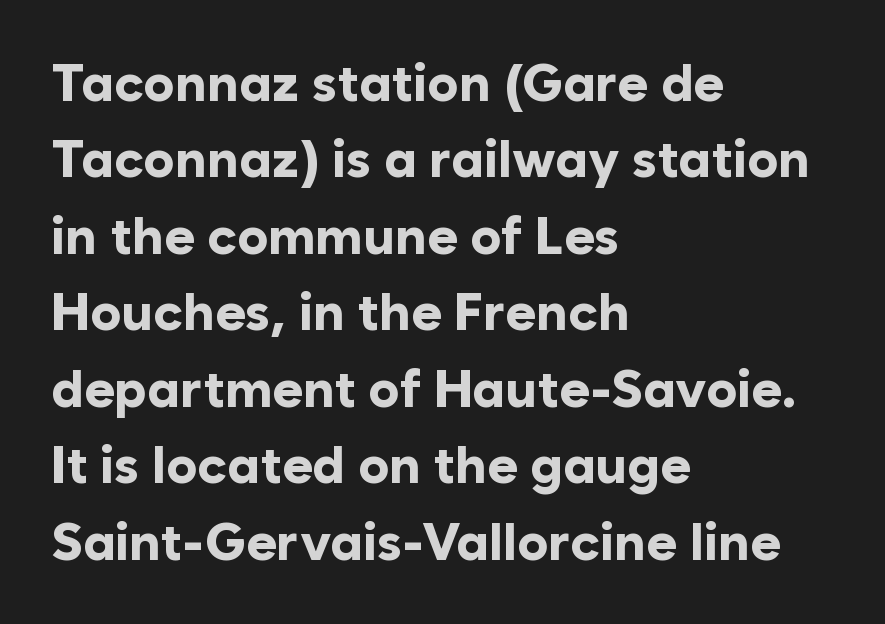
Quick note: interline space is typical. Type style note: lacks serifs. In terms of letterspacing, this is plain default setting. The passage shown is typed in a proportional face where columns would drift. Do the letters lean? They stand straight. Each line starts at the same left margin while the right side varies.
